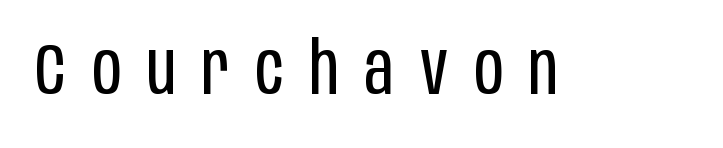
The strokes carry an ordinary text weight at most. The typeface chosen for these lines omits serifs. Loose tracking; the words dissolve into strings of separated letters. The baseline area is clear.
